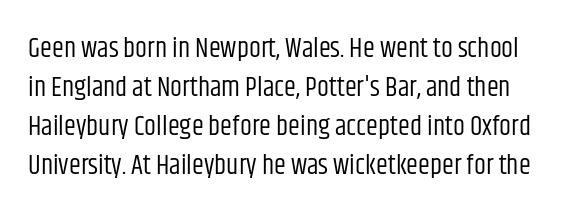
The image shows 27 px text type, upright; set normal line spacing (1.45x), normal letter spacing, not underlined.
